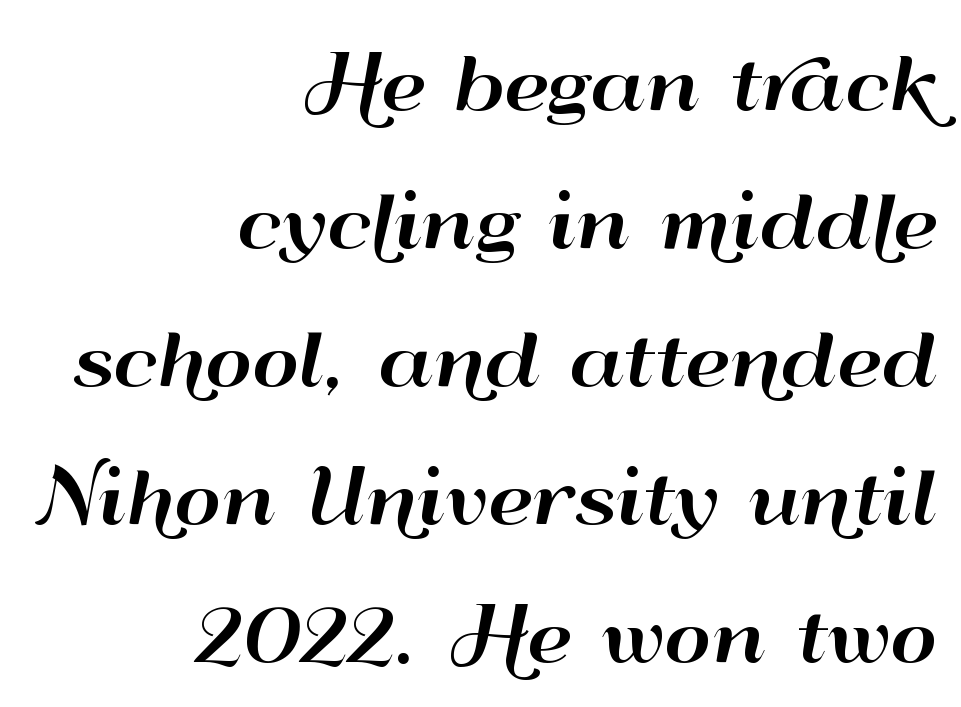
Q: Is the text italic (slanted)? A: Yes.
Q: Is the typeface a serif or a sans-serif typeface? A: Sans-serif.
Q: Is the text underlined? A: No.
Q: How is the paragraph aligned? A: Right-aligned.
Q: Is the spacing between letters normal or unusually wide? A: Normal.
Q: Width (condensed, normal, or wide)? A: Wide.
Q: Stroke contrast? A: High.
Q: x-height? A: Small.
Q: Monospaced? A: No.
